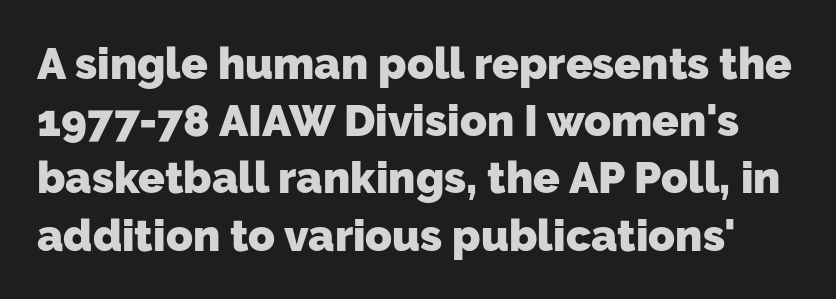
Q: Is the text bold? A: Yes.
Q: Is the typeface a serif or a sans-serif typeface? A: Sans-serif.
Q: Is the text underlined? A: No.
Q: Is the spacing between letters normal or unusually wide? A: Normal.
Q: Is the spacing between lines tight, normal or loose? A: Normal.
Q: Width (condensed, normal, or wide)? A: Normal.
Q: Stroke contrast? A: Low.
Q: x-height? A: Medium.
Q: Monospaced? A: No.
